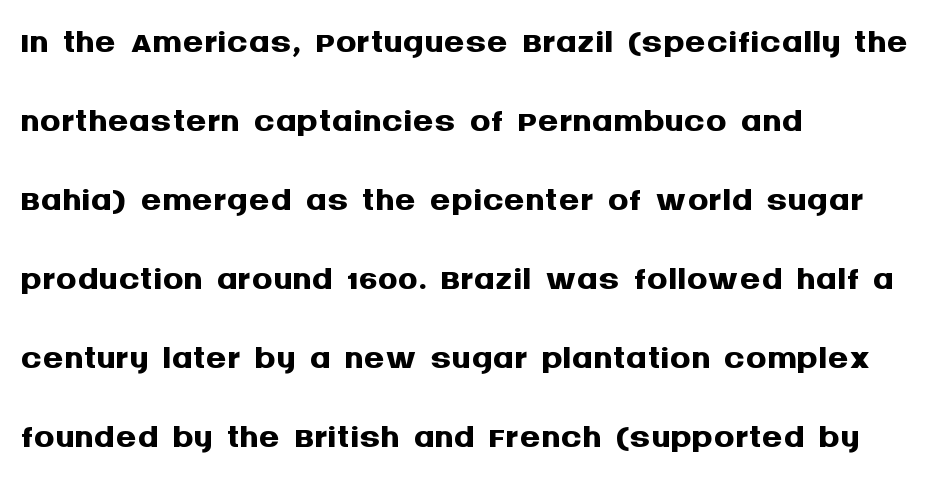
Thick stems and heavy bowls — unmistakably bold. Does the type have serifs? No, each stem ends abruptly. The rendering uses natural spacing where letterforms have individual widths. Standard letterfit; no display-style spreading of the glyphs.
